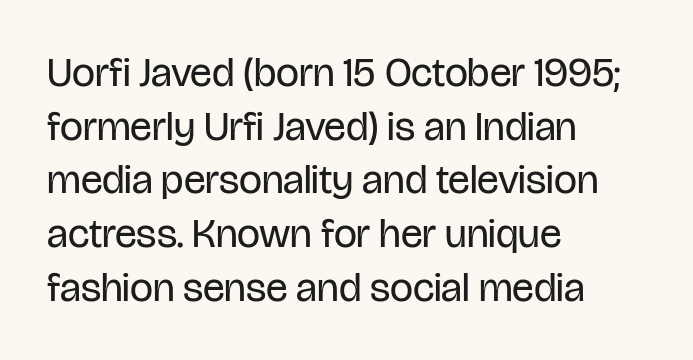
{"serif": "no", "italic": "no", "bold": "no", "weight": "regular", "width": "condensed", "stroke_contrast": "low", "x_height": "large", "monospaced": "no", "underline": "no", "align": "left", "line_spacing": "normal", "line_spacing_ratio": 1.31, "letter_spacing": "normal", "letter_spacing_em": 0.0, "glyph_px": 41}
